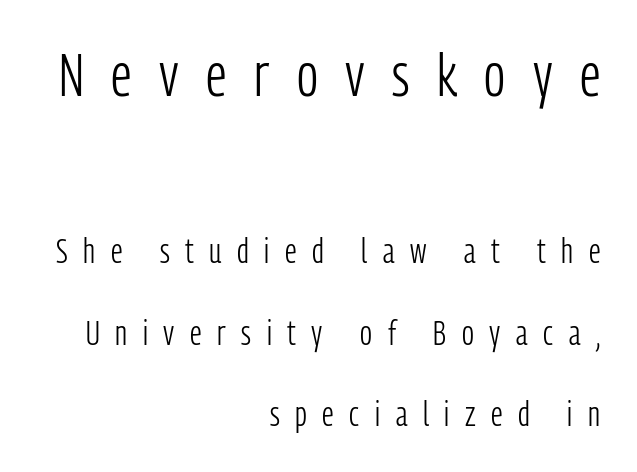
Does the lettering tilt? It doesn't — this is upright. The text block is weighted toward the right margin, trailing off unevenly leftward. Letter spacing: wide. Each new line begins a long way beneath the previous one. A typesetter would label this face a sans.
